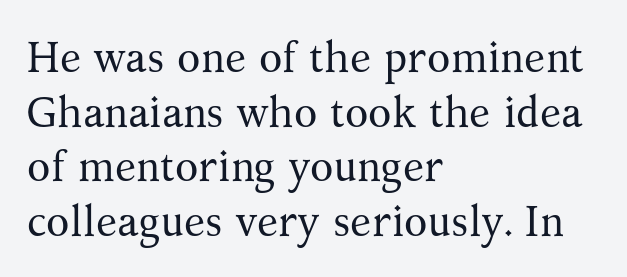
Q: Is the text bold? A: No.
Q: Is the text italic (slanted)? A: No, it is upright.
Q: Is the typeface a serif or a sans-serif typeface? A: Serif.
Q: Is the text underlined? A: No.
Q: How is the paragraph aligned? A: Left-aligned.
Q: Is the spacing between letters normal or unusually wide? A: Normal.
Q: Is the spacing between lines tight, normal or loose? A: Normal.
Q: Width (condensed, normal, or wide)? A: Normal.
Q: Stroke contrast? A: Medium.
Q: x-height? A: Medium.
Q: Monospaced? A: No.
